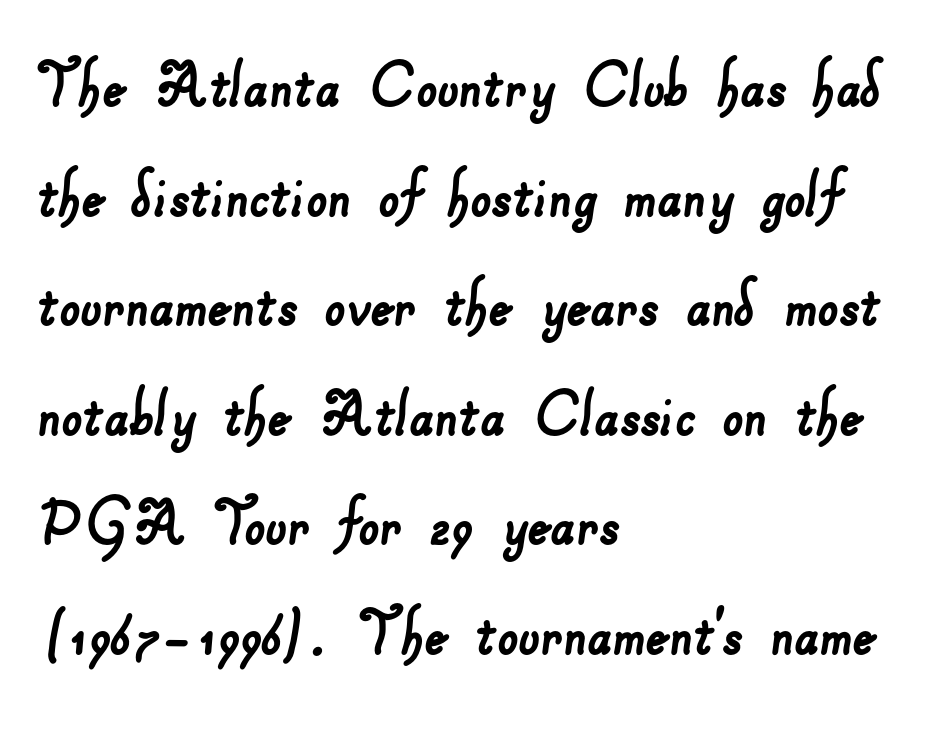
Spacing between characters is what you'd get straight out of the box. Think of a printed novel: that variable character pitch is what you see here. The rag falls on the right side of this text block. Observe the absence of serifs on each vertical stroke in this sample. The passage shown stacks its lines at a standard gap.
